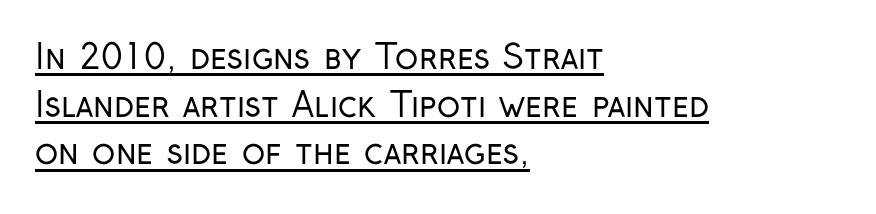
Caption: standard tracking, unaltered. Check where the strokes stop: nothing finishes them off — pure sans. Proportional: the letters do not fall into vertical columns. The weight tops out at a normal text grade.
